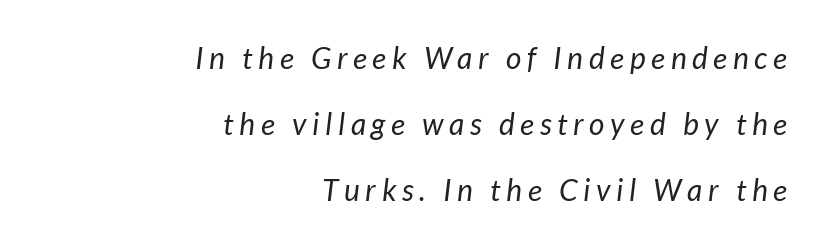
Q: Is the text bold? A: No.
Q: Is the typeface a serif or a sans-serif typeface? A: Sans-serif.
Q: Is the text underlined? A: No.
Q: How is the paragraph aligned? A: Right-aligned.
Q: Is the spacing between lines tight, normal or loose? A: Loose.
Q: Width (condensed, normal, or wide)? A: Normal.
Q: Stroke contrast? A: Low.
Q: x-height? A: Medium.
Q: Monospaced? A: No.
